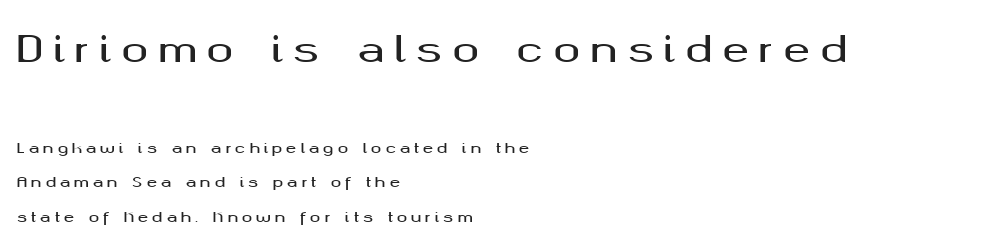
Q: Is the text italic (slanted)? A: No, it is upright.
Q: Is the typeface a serif or a sans-serif typeface? A: Sans-serif.
Q: Is the text underlined? A: No.
Q: How is the paragraph aligned? A: Left-aligned.
Q: Is the spacing between letters normal or unusually wide? A: Unusually wide.
Q: Is the spacing between lines tight, normal or loose? A: Loose.
Q: Which block of text is set in a larger size, the first (top) or the second (bottom)? A: The first (top) one.
Q: Width (condensed, normal, or wide)? A: Wide.
Q: Stroke contrast? A: Medium.
Q: x-height? A: Medium.
Q: Monospaced? A: No.
